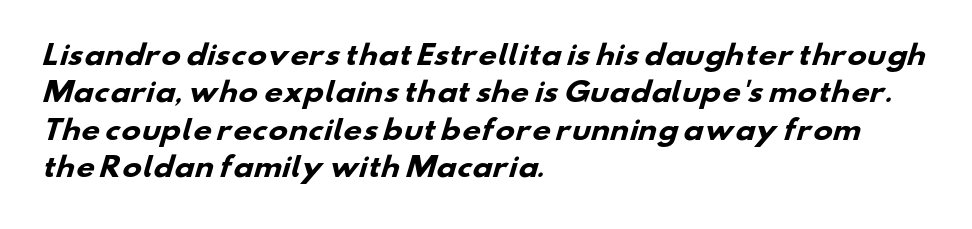
{"bold": "yes", "underline": "no", "align": "left", "line_spacing": "normal", "line_spacing_ratio": 1.44, "letter_spacing": "normal", "letter_spacing_em": 0.0, "glyph_px": 26}
